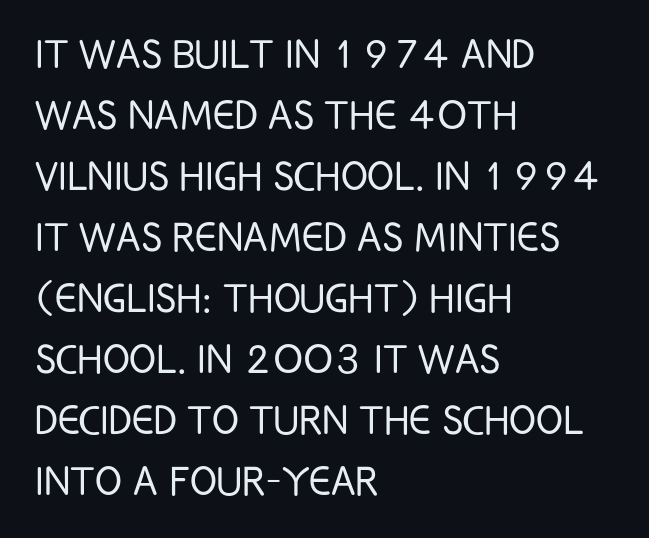
The image shows 50 px light, condensed sans-serif type, upright; set left-aligned, line spacing 1.22x, normal letter spacing, not underlined; low stroke contrast and a large x-height.
